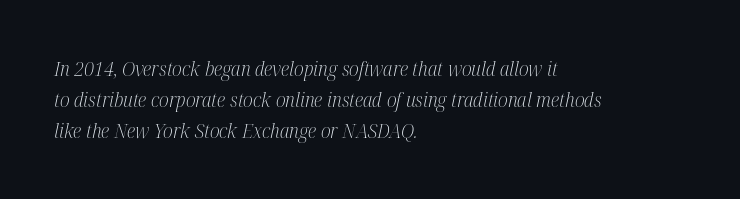
The image shows 20 px text type, italic (leaning right); set left-aligned, normal line spacing (1.56x), normal letter spacing, not underlined.
